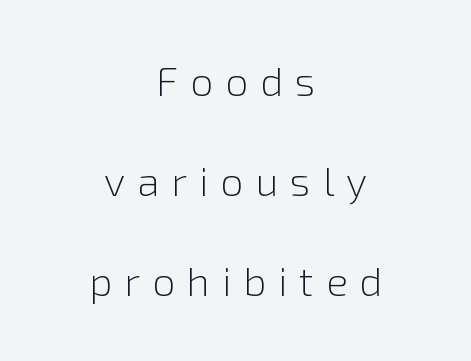
The image shows 41 px light sans-serif type, upright; set centered, loose line spacing (2.44x), unusually wide letter spacing (+0.29 em), not underlined; a medium x-height.
